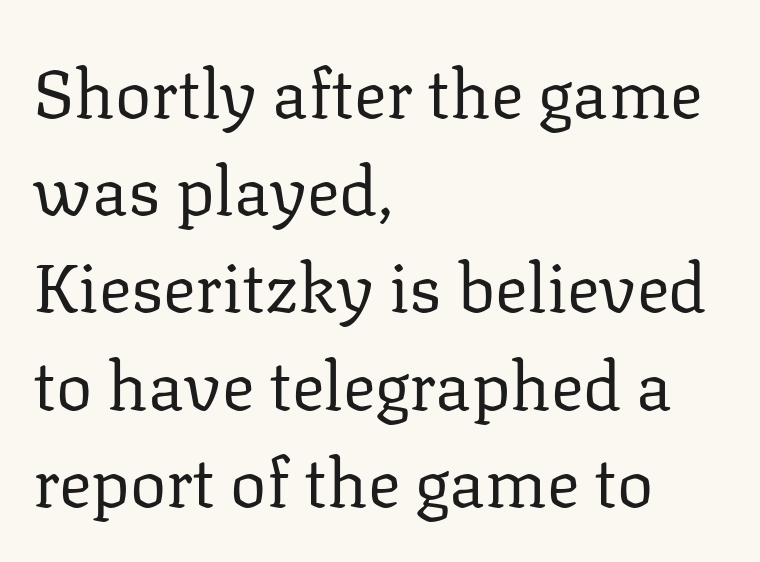
Q: Is the text bold? A: No.
Q: Is the text italic (slanted)? A: No, it is upright.
Q: Is the typeface a serif or a sans-serif typeface? A: Serif.
Q: Is the text underlined? A: No.
Q: How is the paragraph aligned? A: Left-aligned.
Q: Is the spacing between letters normal or unusually wide? A: Normal.
Q: Is the spacing between lines tight, normal or loose? A: Normal.
Q: Width (condensed, normal, or wide)? A: Normal.
Q: Stroke contrast? A: Low.
Q: x-height? A: Medium.
Q: Monospaced? A: No.
